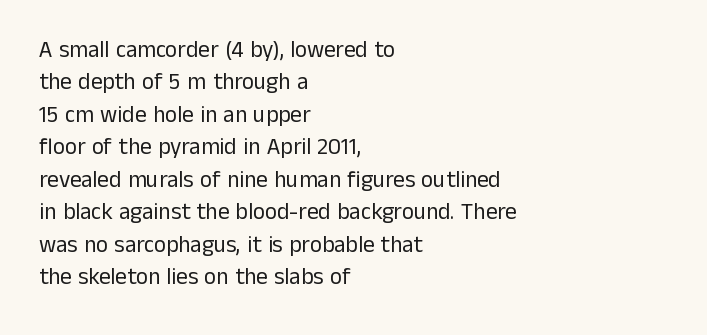
{"italic": "no", "bold": "no", "underline": "no", "align": "left", "line_spacing": "normal", "line_spacing_ratio": 1.41, "letter_spacing": "normal", "letter_spacing_em": 0.0, "glyph_px": 23}
